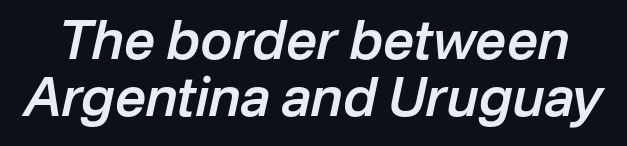
{"italic": "yes", "lean": "right", "slant_degrees": 12, "bold": "semi", "weight": "semibold", "width": "normal", "stroke_contrast": "low", "x_height": "medium", "monospaced": "no", "underline": "no", "line_spacing": "tight", "line_spacing_ratio": 1.05, "letter_spacing": "normal", "letter_spacing_em": 0.0, "glyph_px": 54}
